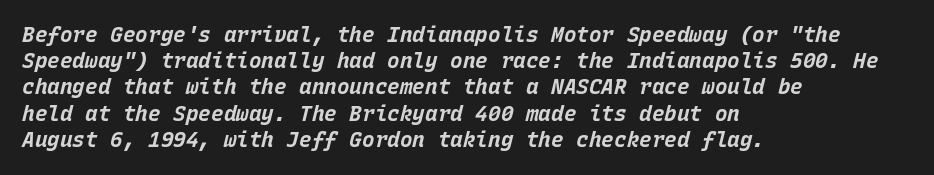
{"italic": "yes", "lean": "right", "slant_degrees": 15, "bold": "yes", "underline": "no", "align": "left", "line_spacing": "normal", "line_spacing_ratio": 1.25, "letter_spacing": "normal", "letter_spacing_em": 0.0, "glyph_px": 21}
